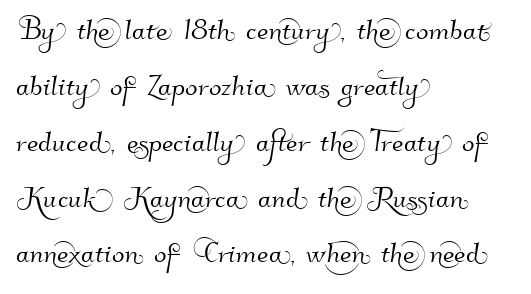
Is this a sans? Yes — the strokes have no serifs. The passage shown is typed in a proportional face where columns would drift. What stands out about the letter spacing? Nothing — it is the standard amount. The vertical gap from one line to the next is medium.
